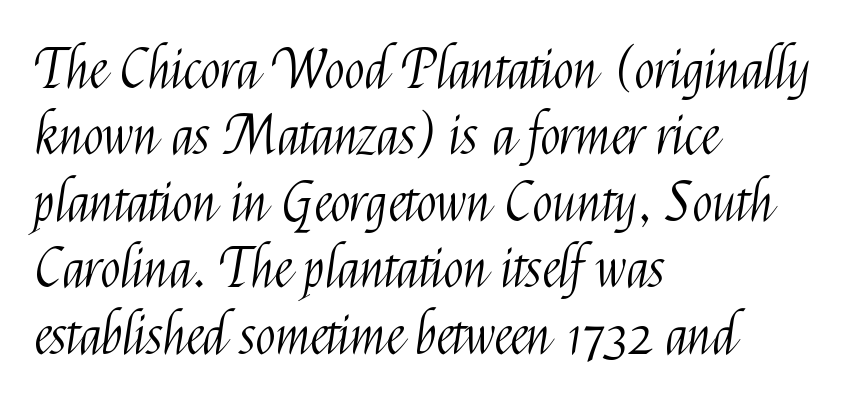
The image shows 54 px light, condensed sans-serif type; set left-aligned, line spacing 1.23x, normal letter spacing, not underlined; medium stroke contrast and a medium x-height.
